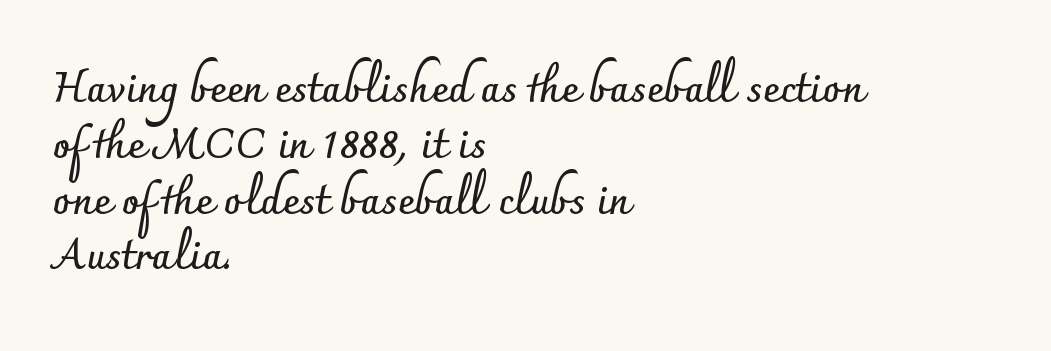
This block has exactly the height ordinary leading produces. Between one letter and the next there's only the usual sliver of space. The letters carry no serifs — their stems end cleanly without finishing strokes. These lines are set flush left with a ragged right edge.
